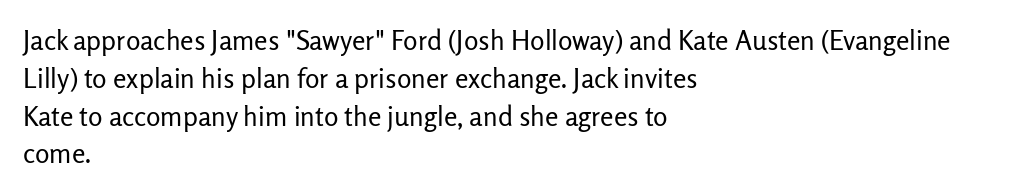
Short note: letters normally spaced. These lines are set flush left with a ragged right edge. The passage shown is not bold in any degree. Rows of type keep a routine distance in the vertical direction. This is the regular roman posture of the typeface.
